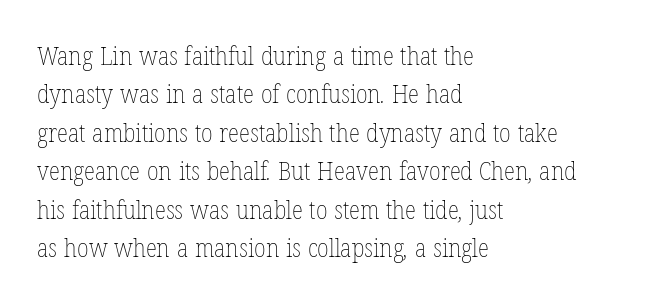
Observe the ordinary spacing: letters are neighbours, not strangers. Ink coverage per letter is moderate at most. The lines are quadded left. Does the leading feel generous? No, just average.
